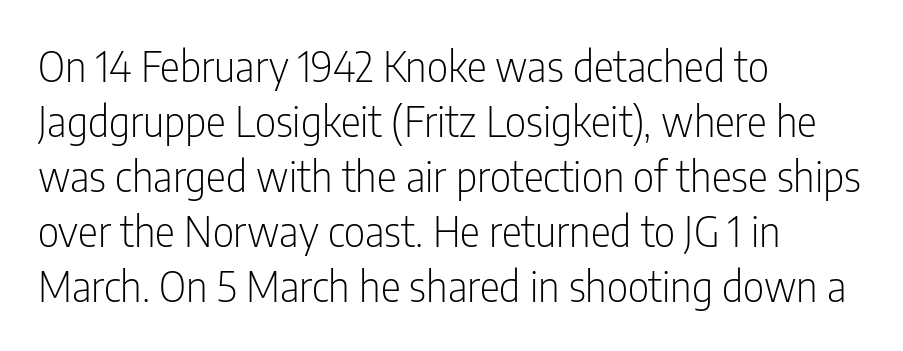
The image shows 42 px light, condensed sans-serif type, upright; set left-aligned, normal line spacing (1.31x), normal letter spacing, not underlined; low stroke contrast and a medium x-height.
